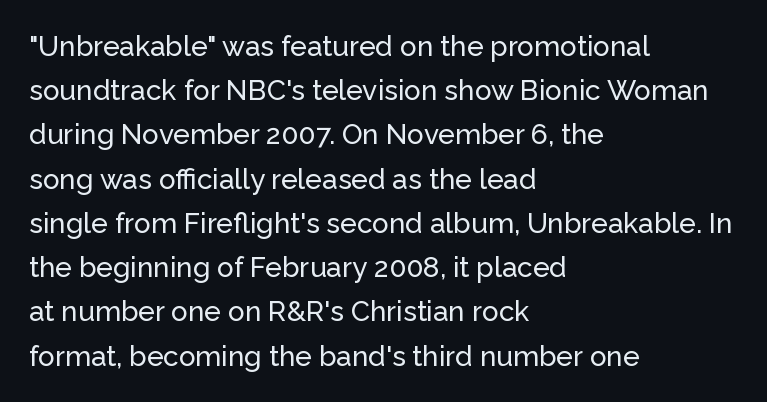
Q: Is the text italic (slanted)? A: No, it is upright.
Q: Is the typeface a serif or a sans-serif typeface? A: Sans-serif.
Q: Is the text underlined? A: No.
Q: How is the paragraph aligned? A: Left-aligned.
Q: Is the spacing between letters normal or unusually wide? A: Normal.
Q: Is the spacing between lines tight, normal or loose? A: Normal.
Q: Width (condensed, normal, or wide)? A: Normal.
Q: Stroke contrast? A: Low.
Q: x-height? A: Medium.
Q: Monospaced? A: No.
